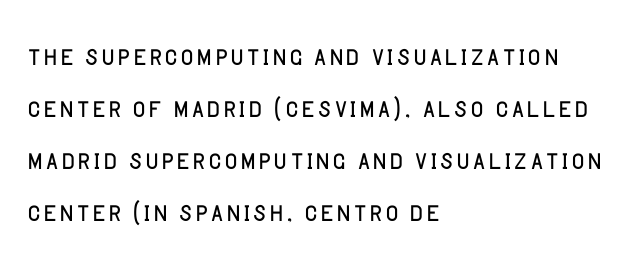
Does the copy run flush right? No — it runs flush left. Regular leading. You could call the tracking neutral — neither tight nor loose. Classification — sans serif.
